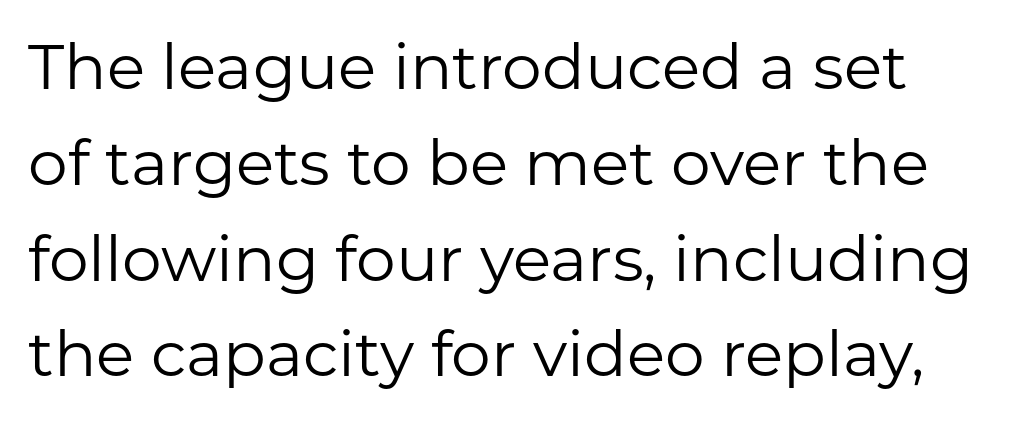
{"serif": "no", "italic": "no", "bold": "no", "weight": "regular", "width": "normal", "stroke_contrast": "low", "x_height": "medium", "monospaced": "no", "underline": "no", "line_spacing": "normal", "line_spacing_ratio": 1.52, "letter_spacing": "normal", "letter_spacing_em": 0.0, "glyph_px": 63}
